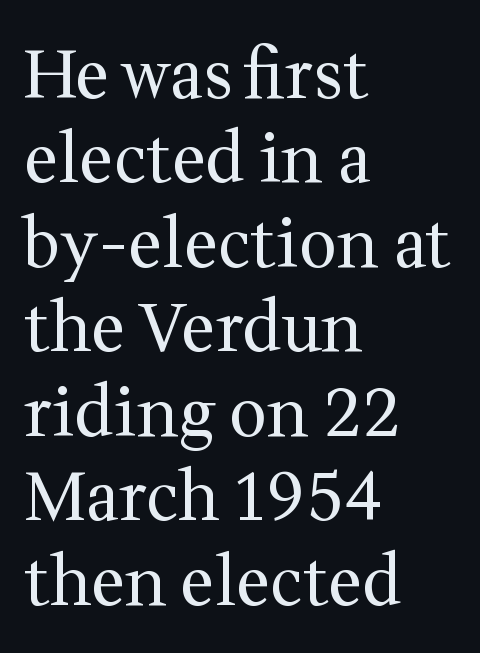
Italic? Not at all — the glyphs are vertical. The letterforms sit at book weight or below. The leading is moderate, giving the passage an even texture. Inter-character spacing is left at the font's built-in metrics. Caption: multi-line text, flush left, ragged right. Rule under the text: the space is simply empty.
